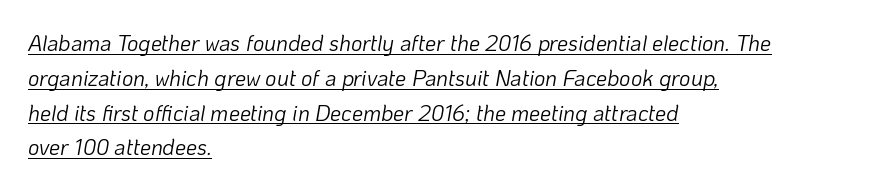
The image shows 22 px text type, italic (leaning right); set left-aligned, normal line spacing (1.58x), normal letter spacing, underlined.
